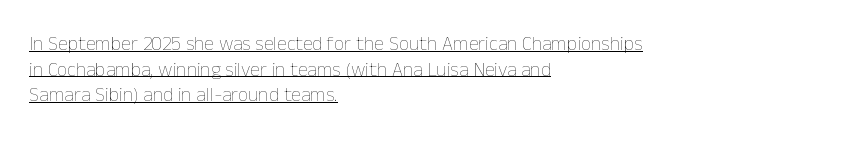
Q: Is the text bold? A: No.
Q: Is the text italic (slanted)? A: No, it is upright.
Q: Is the text underlined? A: Yes.
Q: How is the paragraph aligned? A: Left-aligned.
Q: Is the spacing between letters normal or unusually wide? A: Normal.
Q: Is the spacing between lines tight, normal or loose? A: Normal.
